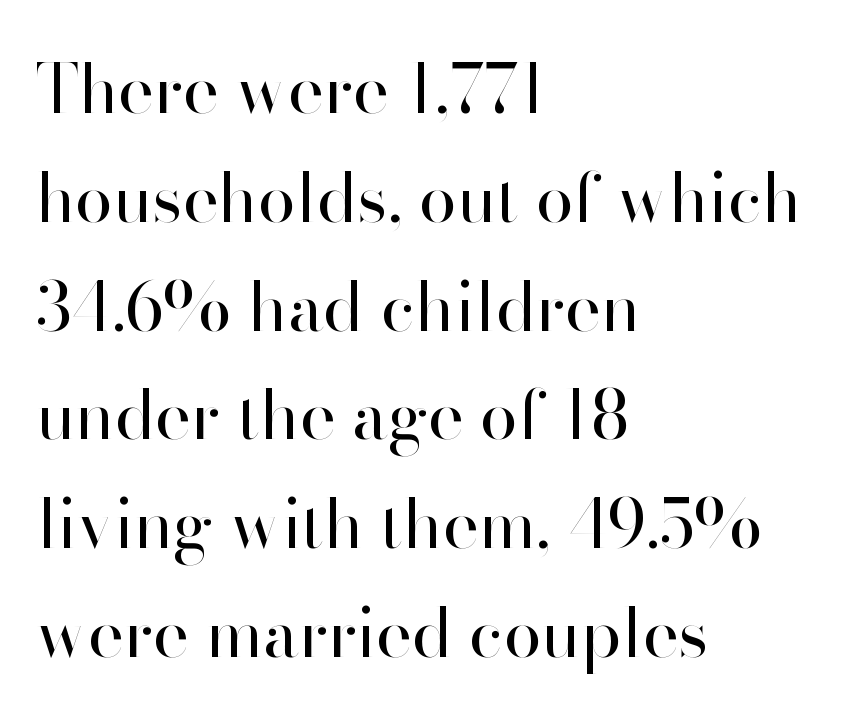
{"serif": "no", "italic": "no", "bold": "no", "weight": "regular", "width": "normal", "stroke_contrast": "high", "x_height": "small", "monospaced": "no", "underline": "no", "align": "left", "line_spacing": "normal", "line_spacing_ratio": 1.6, "letter_spacing": "normal", "letter_spacing_em": 0.0, "glyph_px": 68}
